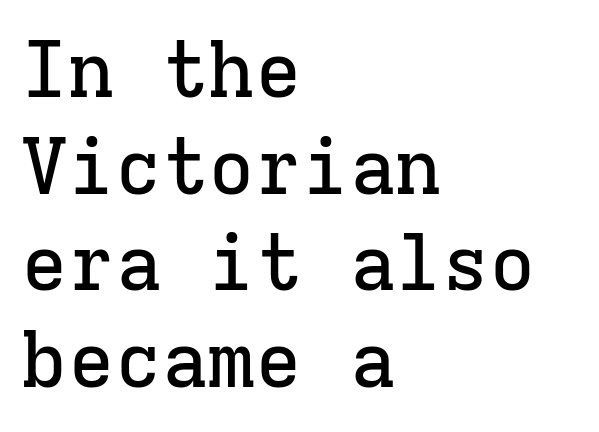
Q: Is the text italic (slanted)? A: No, it is upright.
Q: Is the typeface a serif or a sans-serif typeface? A: Serif.
Q: Is the text underlined? A: No.
Q: How is the paragraph aligned? A: Left-aligned.
Q: Is the spacing between letters normal or unusually wide? A: Normal.
Q: Width (condensed, normal, or wide)? A: Normal.
Q: Stroke contrast? A: Low.
Q: x-height? A: Medium.
Q: Monospaced? A: Yes.
